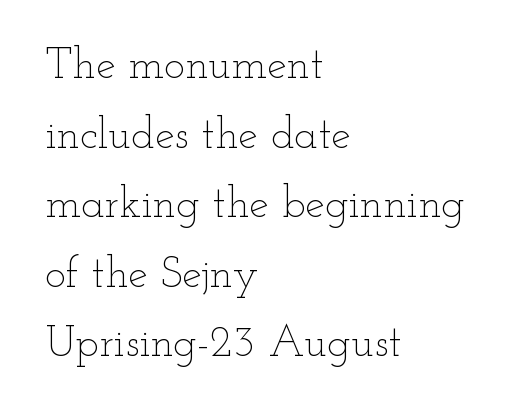
These glyphs show unthickened strokes, regular width or finer. Looks like regular typesetting: each glyph gets only the width it needs. This sample is left-justified, so line endings fall wherever the words run out. Quick note: not italic, upright. No word sits above an underline. The line-height multiplier appears to be the usual default.
